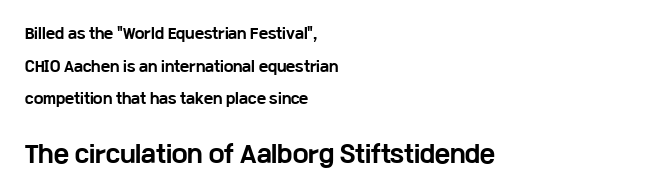
In terms of weight, the rendering is a true, heavy bold. Left-aligned paragraph, ragged on the right. Posture: upright roman. Between these two stacked blocks, the lower one wins on size. One glance says open: line gaps are wider than usual. Look at the tracking — it's just the regular setting, nothing added.
